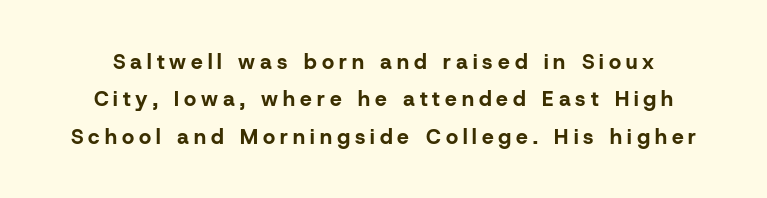
This rendering widens character spacing well past its baseline value. The strokes are fattened all the way to bold. Beneath every word, the page is bare. Rendered with straight, roman letterforms.
